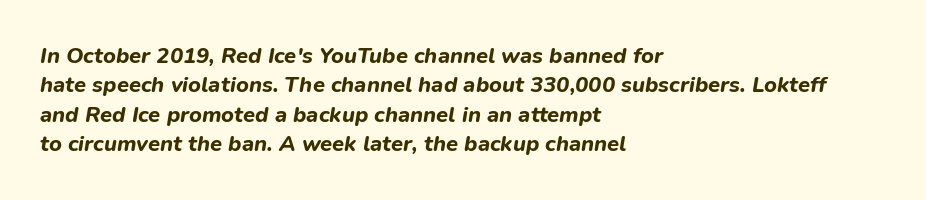
{"italic": "yes", "lean": "right", "slant_degrees": 9, "bold": "yes", "underline": "no", "align": "left", "line_spacing": "normal", "line_spacing_ratio": 1.34, "letter_spacing": "normal", "letter_spacing_em": 0.0, "glyph_px": 22}
